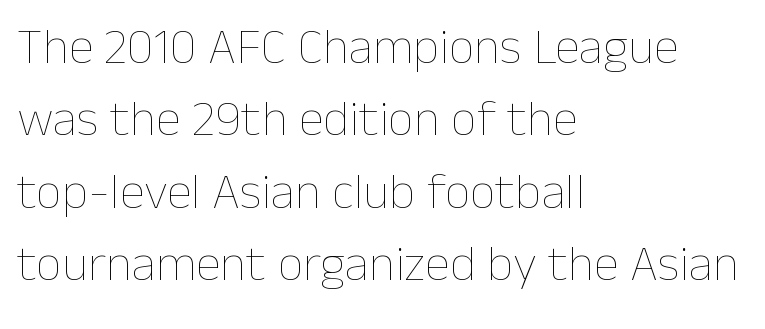
Descender tails drop into unmarked territory. Interline gaps are of average width in this sample. This is roman type, the default non-slanted kind. Between one letter and the next there's only the usual sliver of space.
